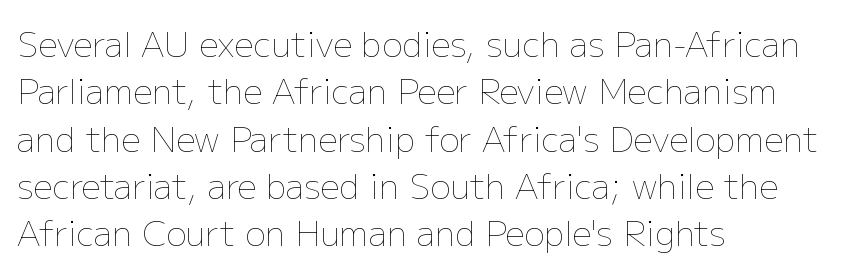
{"italic": "no", "bold": "no", "weight": "thin", "width": "normal", "stroke_contrast": "low", "x_height": "medium", "monospaced": "no", "underline": "no", "align": "left", "line_spacing": "normal", "line_spacing_ratio": 1.39, "letter_spacing": "normal", "letter_spacing_em": 0.0, "glyph_px": 34}
